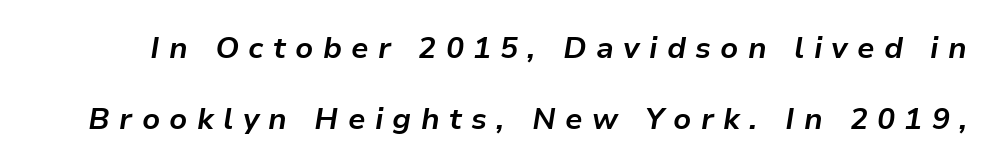
Leading is clearly above the norm, producing a sparse column. Check under the words: just untouched page. Spacing verdict: proportional, widths tailored to each character. Summary of weight: heavy, a full bold. Yep, that's italic — everything's leaning. Students, note that the glyphs here are deliberately spaced far apart.
